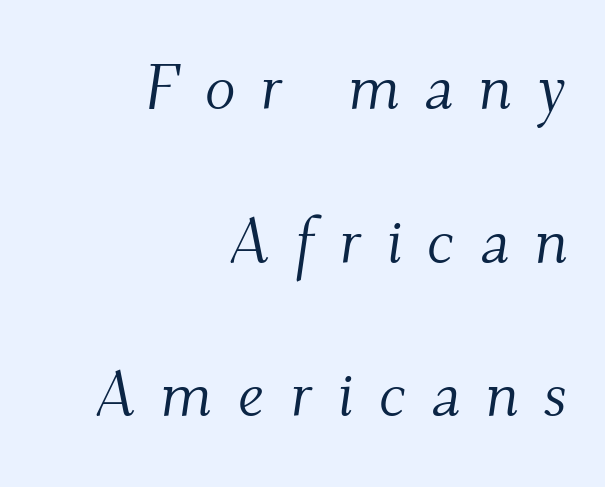
{"serif": "yes", "italic": "yes", "lean": "right", "slant_degrees": 9, "bold": "no", "weight": "light", "width": "normal", "stroke_contrast": "medium", "x_height": "small", "monospaced": "no", "underline": "no", "align": "right", "line_spacing": "loose", "line_spacing_ratio": 2.4, "letter_spacing": "wide", "letter_spacing_em": 0.39, "glyph_px": 64}
